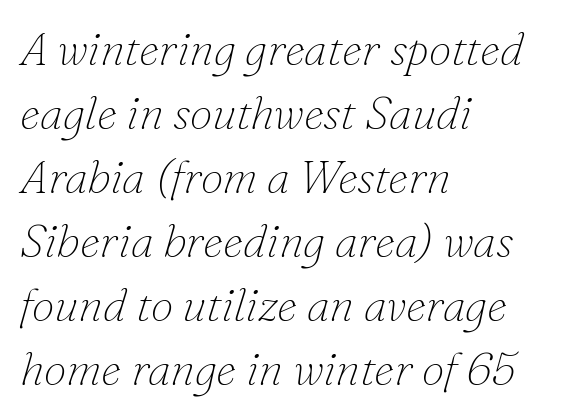
Q: Is the text bold? A: No.
Q: Is the text italic (slanted)? A: Yes, it leans right by about 16 degrees.
Q: Is the typeface a serif or a sans-serif typeface? A: Serif.
Q: Is the text underlined? A: No.
Q: How is the paragraph aligned? A: Left-aligned.
Q: Is the spacing between letters normal or unusually wide? A: Normal.
Q: Is the spacing between lines tight, normal or loose? A: Normal.
Q: Width (condensed, normal, or wide)? A: Normal.
Q: Stroke contrast? A: Low.
Q: x-height? A: Small.
Q: Monospaced? A: No.
